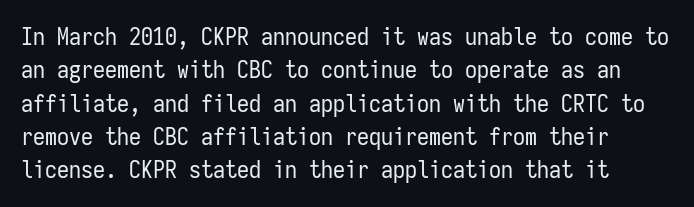
The image shows 24 px text type, upright; set normal line spacing (1.39x), normal letter spacing, not underlined.
